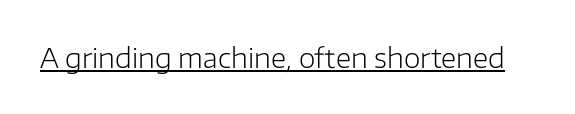
Vertical stems look standard width or narrower in stroke. This sample carries an underscore along the baseline area. Notice how the stems are strictly vertical — no italics here. Spacing between characters is what you'd get straight out of the box.
